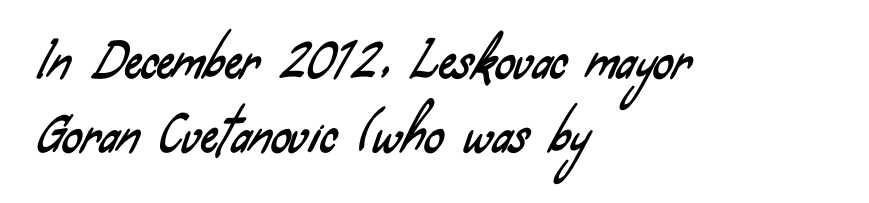
{"serif": "no", "width": "condensed", "stroke_contrast": "low", "x_height": "small", "monospaced": "no", "underline": "no", "align": "left", "line_spacing": "normal", "line_spacing_ratio": 1.52, "letter_spacing": "normal", "letter_spacing_em": 0.0, "glyph_px": 49}
